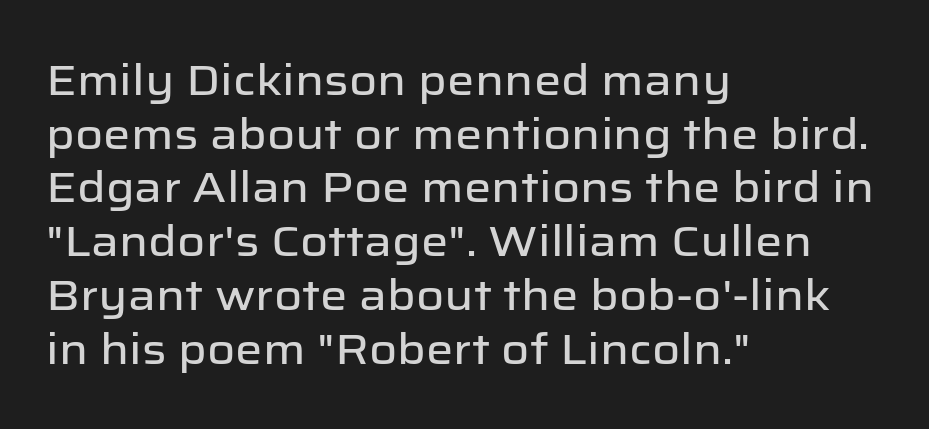
This block has exactly the height ordinary leading produces. Regarding serifs, this sample does without them. This is roman type, the default non-slanted kind. Only glyphs here, with clear space below each row.
